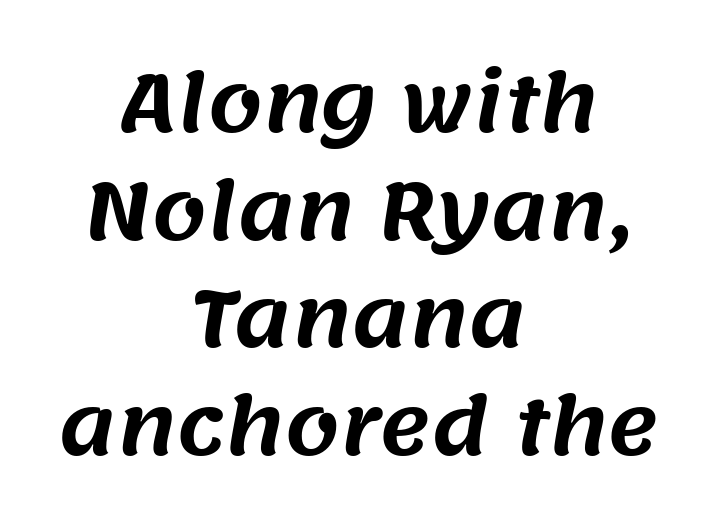
One-word summary of the alignment: center. Whoever set this chose a conventional vertical rhythm. Plain, unruled lines of type. Tracking value appears to be zero — textbook default spacing. Varying glyph widths throughout — classic text-font behaviour. Serif or sans? Sans — the stroke terminals are bare.
